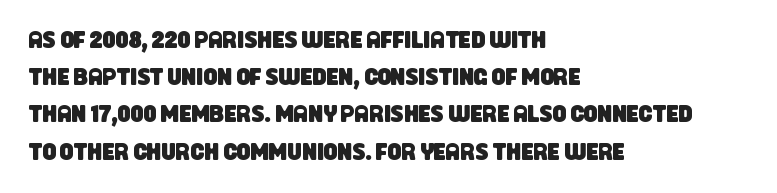
Q: Is the text underlined? A: No.
Q: How is the paragraph aligned? A: Left-aligned.
Q: Is the spacing between letters normal or unusually wide? A: Normal.
Q: Is the spacing between lines tight, normal or loose? A: Normal.
